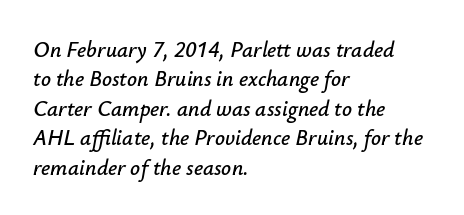
Q: Is the text italic (slanted)? A: Yes, it leans right by about 12 degrees.
Q: Is the text underlined? A: No.
Q: How is the paragraph aligned? A: Left-aligned.
Q: Is the spacing between letters normal or unusually wide? A: Normal.
Q: Is the spacing between lines tight, normal or loose? A: Normal.
